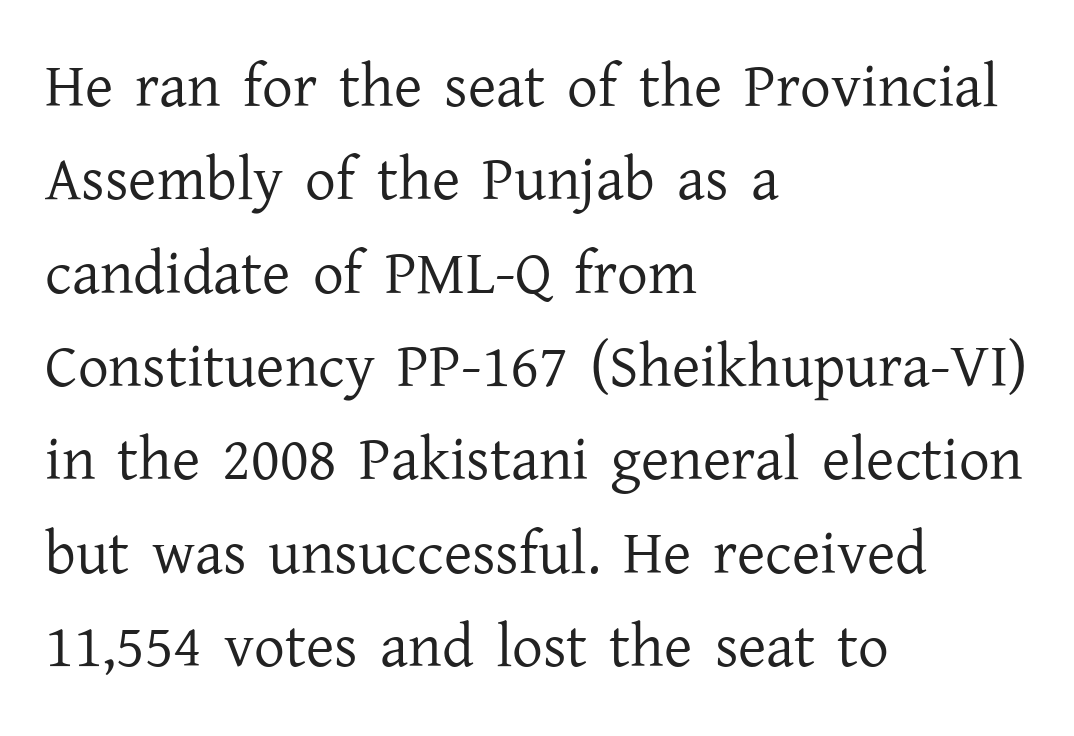
Q: Is the text bold? A: No.
Q: Is the text italic (slanted)? A: No, it is upright.
Q: Is the typeface a serif or a sans-serif typeface? A: Serif.
Q: Is the text underlined? A: No.
Q: How is the paragraph aligned? A: Left-aligned.
Q: Is the spacing between letters normal or unusually wide? A: Normal.
Q: Is the spacing between lines tight, normal or loose? A: Normal.
Q: Width (condensed, normal, or wide)? A: Normal.
Q: Stroke contrast? A: Low.
Q: x-height? A: Medium.
Q: Monospaced? A: No.
